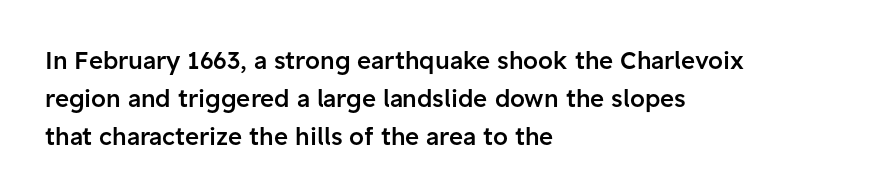
The image shows 24 px text type, upright; set left-aligned, normal line spacing (1.58x), normal letter spacing, not underlined.
